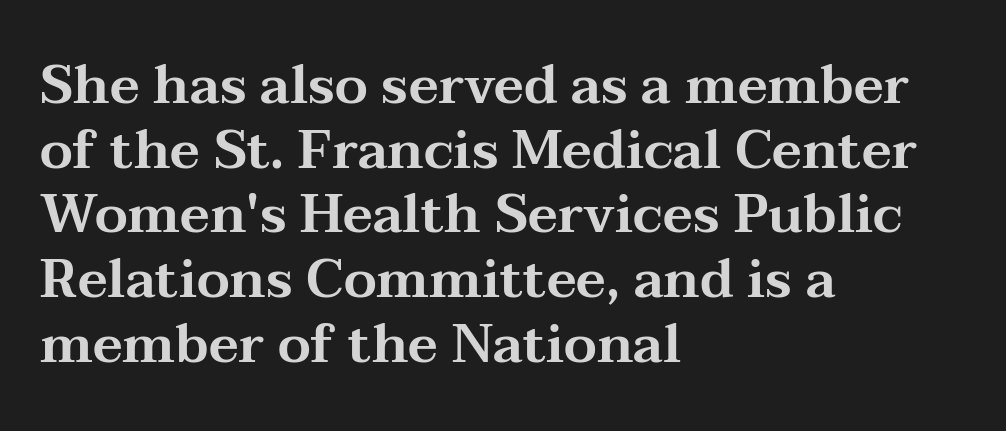
Q: Is the text italic (slanted)? A: No, it is upright.
Q: Is the typeface a serif or a sans-serif typeface? A: Serif.
Q: Is the text underlined? A: No.
Q: How is the paragraph aligned? A: Left-aligned.
Q: Is the spacing between letters normal or unusually wide? A: Normal.
Q: Width (condensed, normal, or wide)? A: Wide.
Q: Stroke contrast? A: Medium.
Q: x-height? A: Medium.
Q: Monospaced? A: No.
